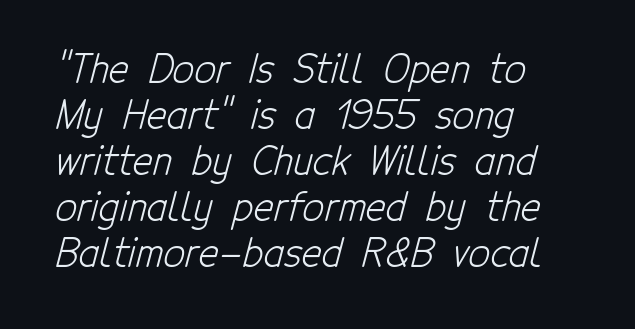
The rendering anchors every line to the left-hand side. Each letter keeps its own natural width here, so spacing adapts to shape. The foot of each line stays bare and open. Weight: in the light-to-regular range. No extra tracking has been applied to these lines.
